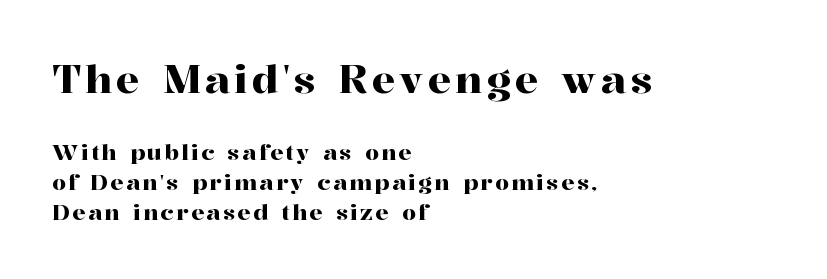
Any mark beneath the type? The region is blank. Students, observe: this is what conventionally led text looks like. Ascenders rise straight up at ninety degrees. The upper block of text is set noticeably larger than the block beneath it. Each letter keeps its own natural width here, so spacing adapts to shape. Regarding serifs, this sample has them.
